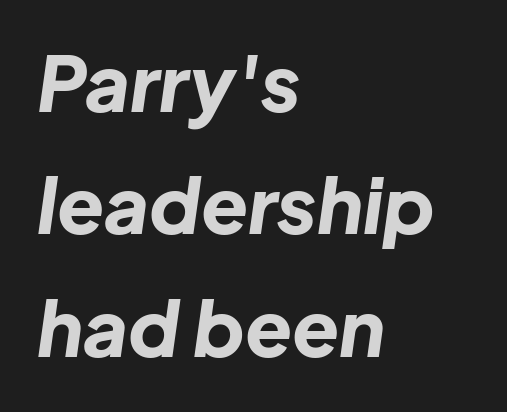
The image shows 77 px bold type, italic (leaning right); set left-aligned, normal line spacing (1.59x), normal letter spacing, not underlined; low stroke contrast and a medium x-height.
